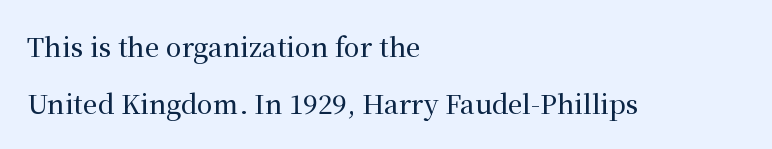
Unlike italic type, these characters show no tilt at all. Does extra space separate the letters? No, they use regular spacing. These lines stand farther apart than default settings would place them. The typesetter chose a ragged-right arrangement here. Clear beneath every line of the passage.
